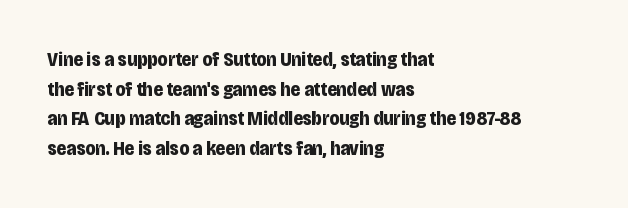
{"italic": "no", "bold": "yes", "underline": "no", "align": "left", "line_spacing": "normal", "line_spacing_ratio": 1.48, "letter_spacing": "normal", "letter_spacing_em": 0.0, "glyph_px": 20}
